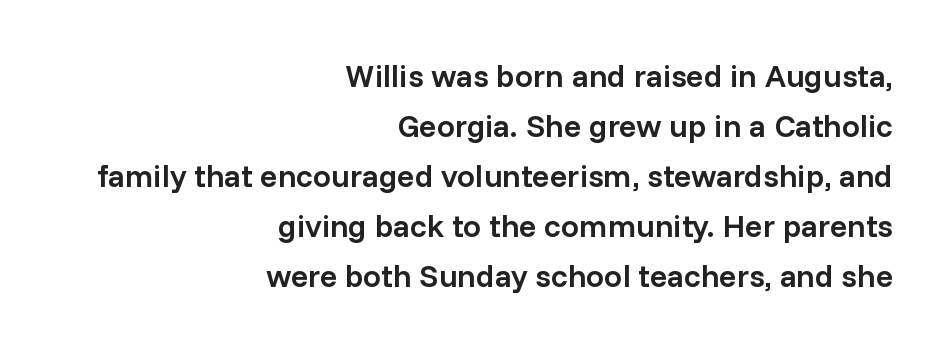
The image shows 32 px semibold sans-serif type, upright; set right-aligned, normal line spacing (1.56x), normal letter spacing, not underlined; low stroke contrast and a medium x-height.
